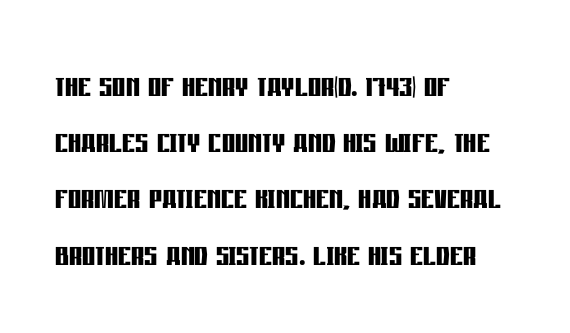
The image shows 41 px semibold, condensed sans-serif type, upright; set left-aligned, normal line spacing (1.37x), normal letter spacing, not underlined; low stroke contrast and a large x-height.
